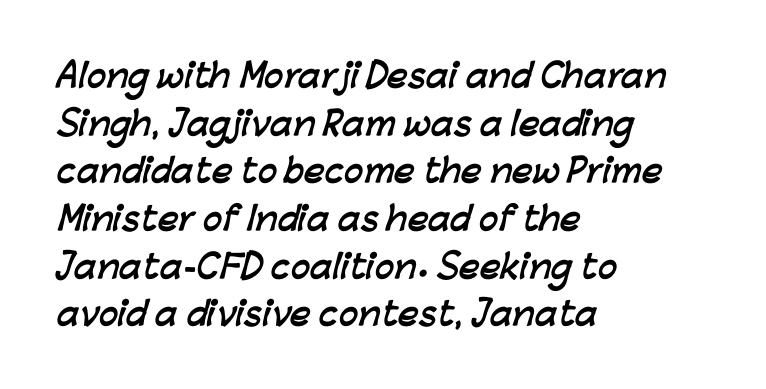
The face used here is proportionally spaced, like ordinary book or web type. A classic flush-left, rag-right setting is used for this passage. The gap between lines stays unmarked. Quick note: interline space is typical. The strokes are fattened all the way to bold.
